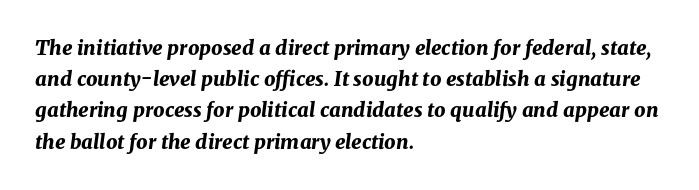
Q: Is the text bold? A: Yes.
Q: Is the text italic (slanted)? A: Yes, it leans right by about 8 degrees.
Q: Is the text underlined? A: No.
Q: How is the paragraph aligned? A: Left-aligned.
Q: Is the spacing between letters normal or unusually wide? A: Normal.
Q: Is the spacing between lines tight, normal or loose? A: Normal.
